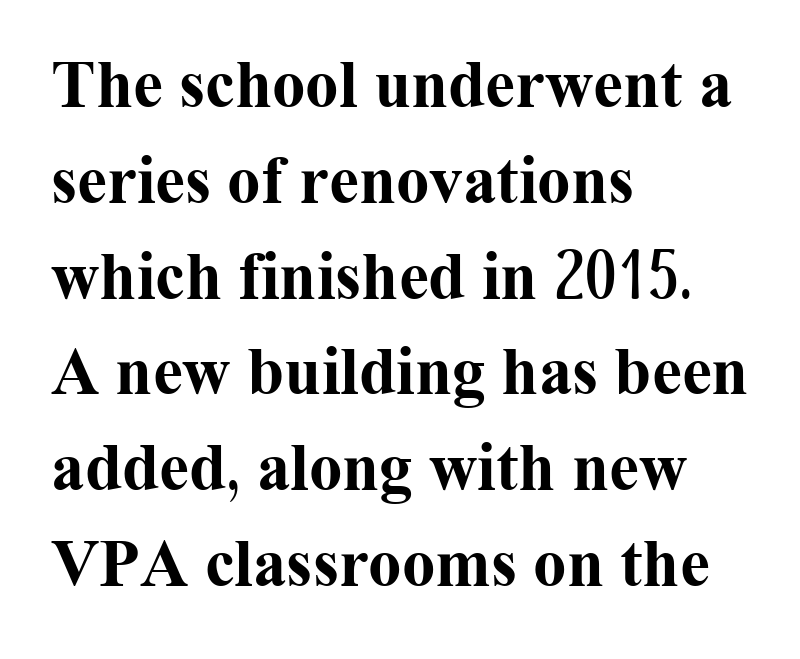
The image shows 67 px bold serif type, upright; set left-aligned, normal line spacing (1.43x), normal letter spacing, not underlined; medium stroke contrast and a medium x-height.
